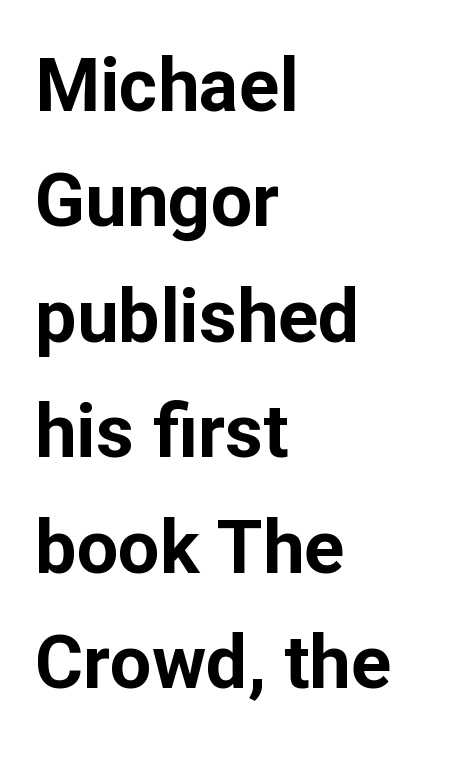
The image shows 74 px bold sans-serif type, upright; set left-aligned, normal line spacing (1.56x), normal letter spacing, not underlined; low stroke contrast and a medium x-height.
